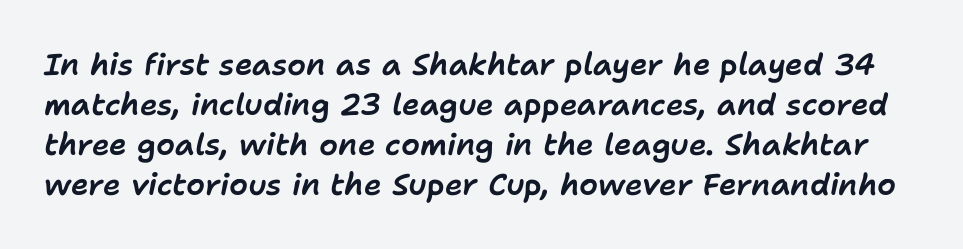
Proportional: the letters do not fall into vertical columns. Vertical spacing — default. This sample uses an oblique cut, with every glyph tilted off the vertical. Lines of text with bare space underneath.
